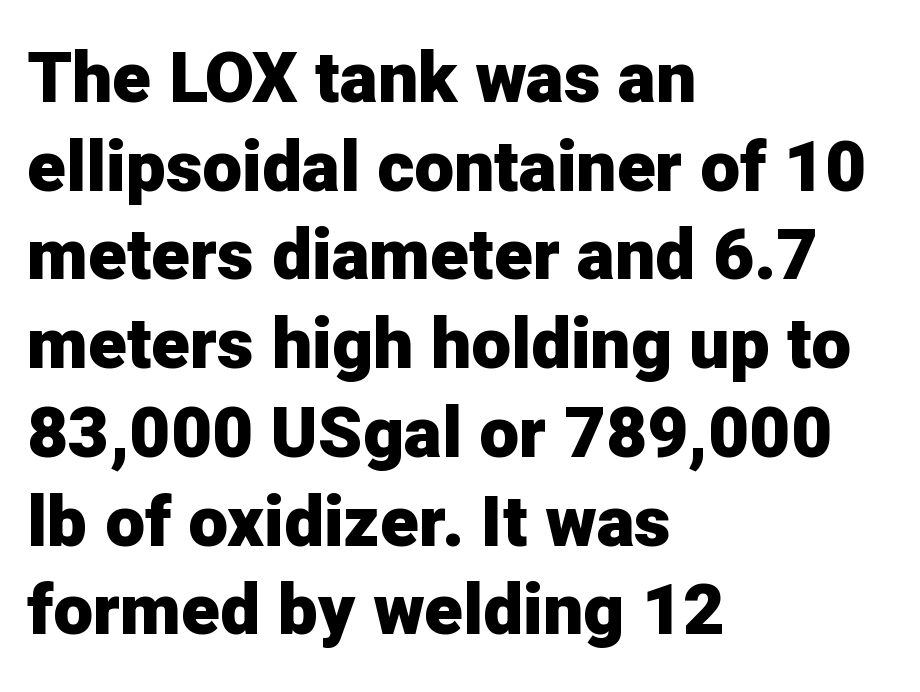
Q: Is the text bold? A: Yes.
Q: Is the text italic (slanted)? A: No, it is upright.
Q: Is the typeface a serif or a sans-serif typeface? A: Sans-serif.
Q: Is the text underlined? A: No.
Q: How is the paragraph aligned? A: Left-aligned.
Q: Is the spacing between letters normal or unusually wide? A: Normal.
Q: Is the spacing between lines tight, normal or loose? A: Normal.
Q: Width (condensed, normal, or wide)? A: Normal.
Q: Stroke contrast? A: Low.
Q: x-height? A: Medium.
Q: Monospaced? A: No.
